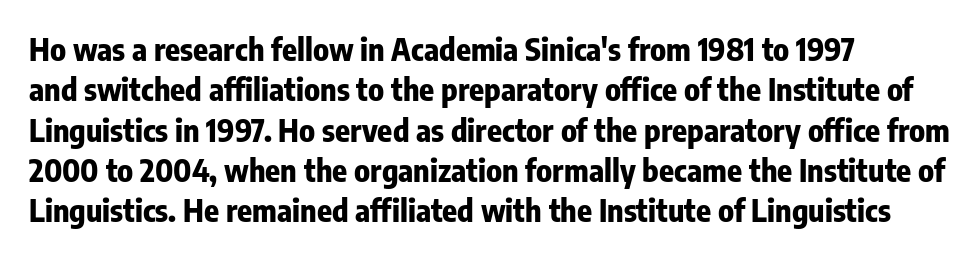
{"serif": "no", "italic": "no", "bold": "yes", "weight": "bold", "width": "condensed", "stroke_contrast": "low", "x_height": "medium", "monospaced": "no", "underline": "no", "align": "left", "line_spacing": "normal", "line_spacing_ratio": 1.3, "letter_spacing": "normal", "letter_spacing_em": 0.0, "glyph_px": 31}
